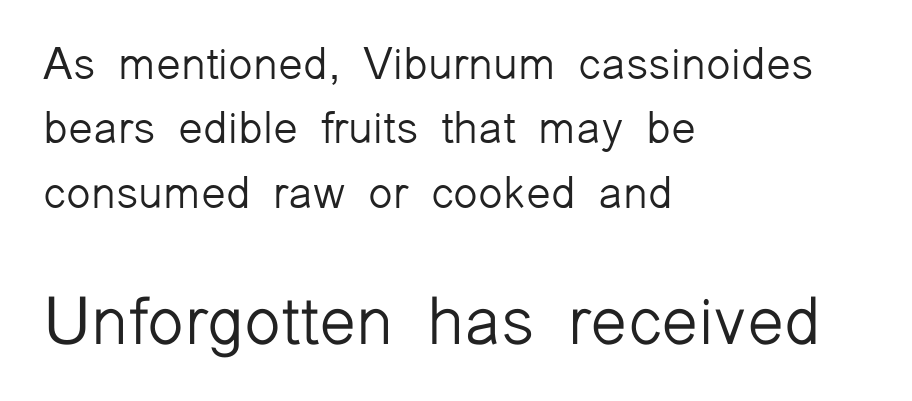
{"serif": "no", "italic": "no", "bold": "no", "weight": "light", "width": "normal", "stroke_contrast": "low", "x_height": "medium", "monospaced": "no", "underline": "no", "align": "left", "line_spacing": "normal", "line_spacing_ratio": 1.43, "letter_spacing": "normal", "letter_spacing_em": 0.0, "larger_block": "second", "size_ratio": 1.49, "glyph_px": 67}
